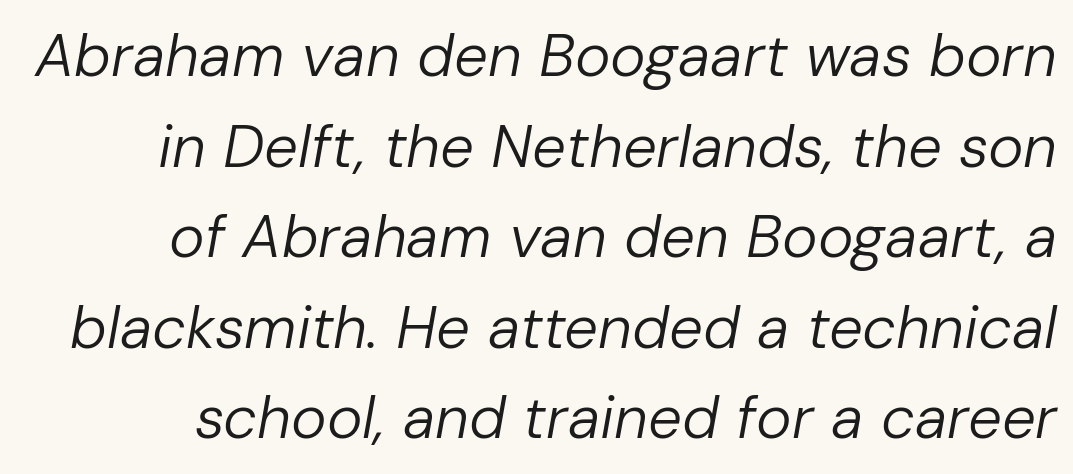
Check under the words: just untouched page. Each word holds together tightly as a unit, with standard inter-letter gaps. Heft: none added — not bold. These lines are rendered in a variable-pitch font. In terms of posture, this sample is oblique.
